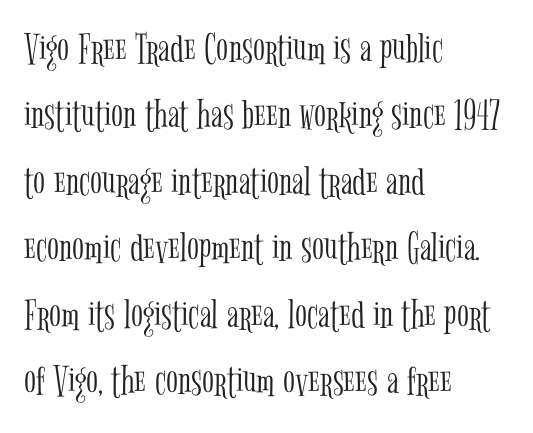
The image shows 44 px light, condensed serif type, upright; set left-aligned, normal line spacing (1.51x), normal letter spacing, not underlined; low stroke contrast and a medium x-height.
